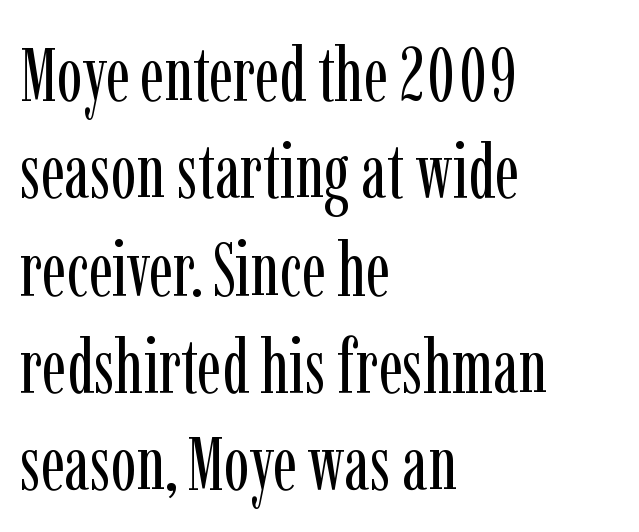
The image shows 76 px regular-weight, condensed serif type, upright; set left-aligned, normal line spacing (1.28x), normal letter spacing, not underlined; low stroke contrast and a medium x-height.
